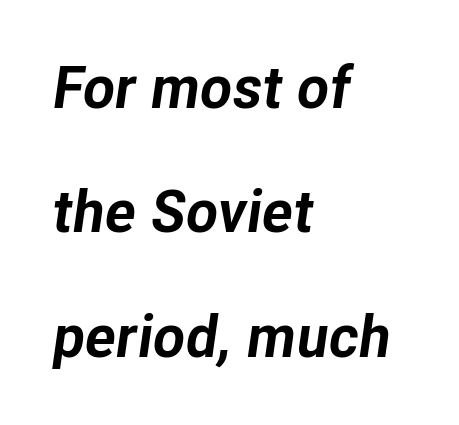
Q: Is the text bold? A: Yes.
Q: Is the text italic (slanted)? A: Yes, it leans right by about 8 degrees.
Q: Is the text underlined? A: No.
Q: How is the paragraph aligned? A: Left-aligned.
Q: Is the spacing between letters normal or unusually wide? A: Normal.
Q: Is the spacing between lines tight, normal or loose? A: Loose.
Q: Width (condensed, normal, or wide)? A: Normal.
Q: Stroke contrast? A: Low.
Q: x-height? A: Medium.
Q: Monospaced? A: No.
